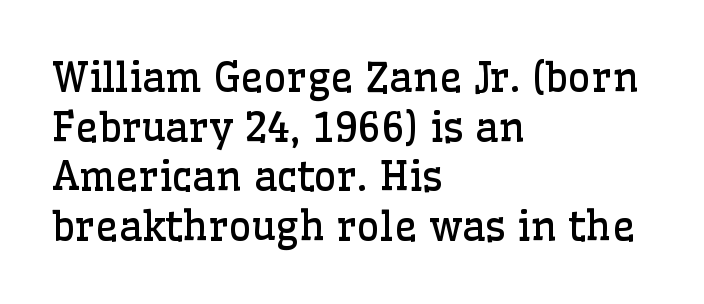
Examine the stroke ends and you'll spot serifs. Descender tails drop into unmarked territory. Layout note: lines flush left. Is there any slant? The stems are plumb. A typesetter would call this proportional, since set widths differ per character.
